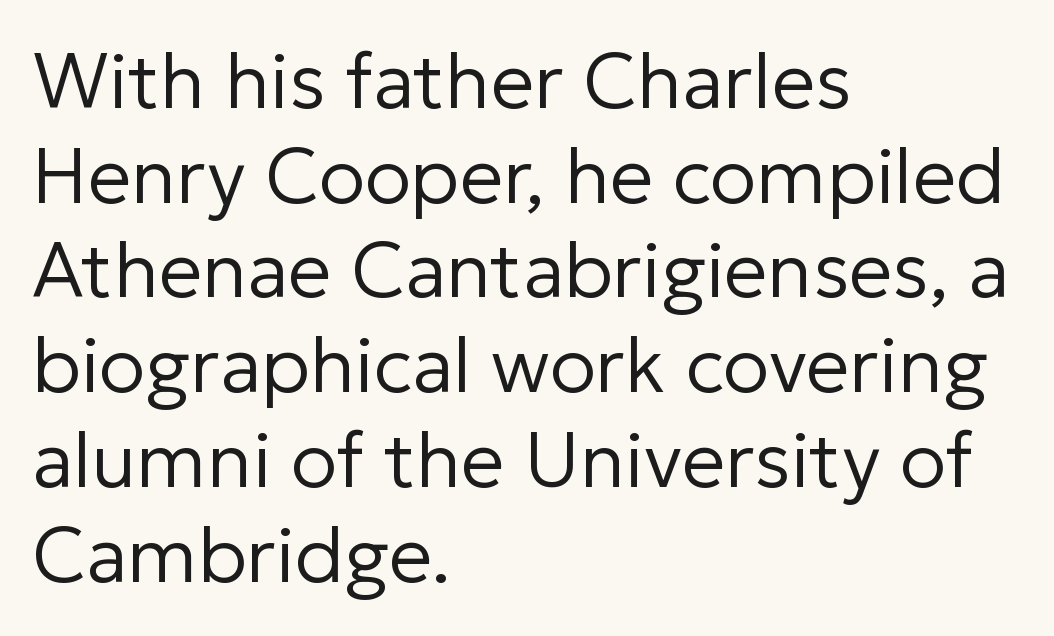
Caption: standard tracking, unaltered. Do the letters lean? They stand straight. The face used here is proportionally spaced, like ordinary book or web type. This reads as an unemphasized weight, regular at the heaviest. Font category for this specimen: sans-serif. Type without underlining.
